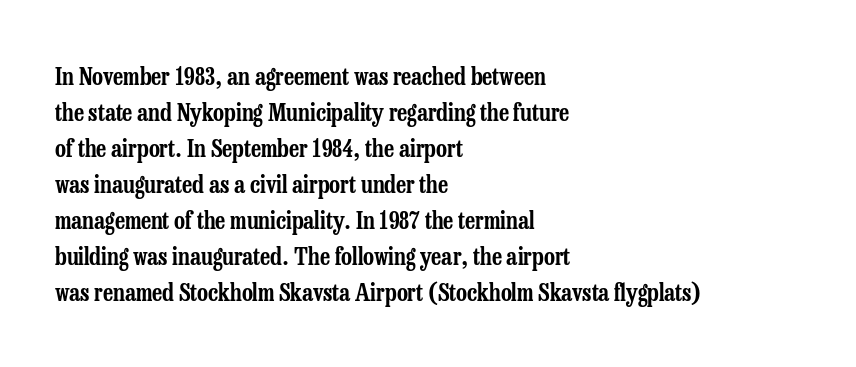
You can tell it's not italic because the verticals are truly vertical. Whoever set this chose a conventional vertical rhythm. The line texture is even and compact thanks to regular tracking. Each row of text sits above clean, open space.
